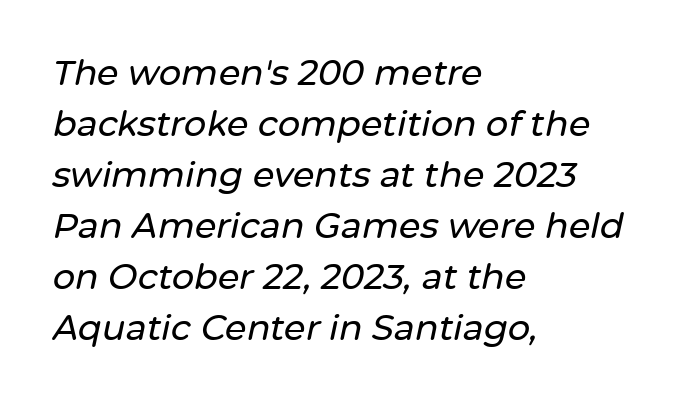
Q: Is the text italic (slanted)? A: Yes, it leans right by about 12 degrees.
Q: Is the text underlined? A: No.
Q: How is the paragraph aligned? A: Left-aligned.
Q: Is the spacing between letters normal or unusually wide? A: Normal.
Q: Is the spacing between lines tight, normal or loose? A: Normal.
Q: Width (condensed, normal, or wide)? A: Normal.
Q: Stroke contrast? A: Low.
Q: x-height? A: Medium.
Q: Monospaced? A: No.
